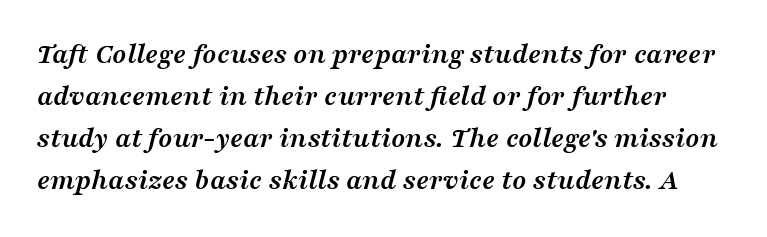
Descenders hang freely into open space. Is this a fixed-width face? No — the glyphs have proportional, varying widths. This is oblique type, the kind used for emphasis or titles. A typesetter would call this leading conventional body-copy spacing.
